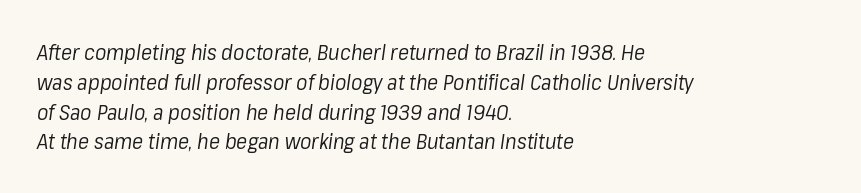
The image shows 21 px text type, italic (leaning right); set left-aligned, normal line spacing (1.42x), normal letter spacing, not underlined.
